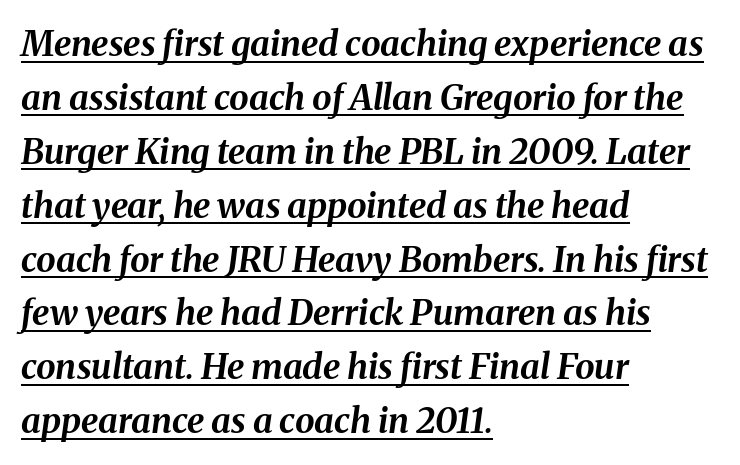
The image shows 35 px bold type, italic (leaning right); set left-aligned, normal line spacing (1.54x), normal letter spacing, underlined; medium stroke contrast and a medium x-height.
